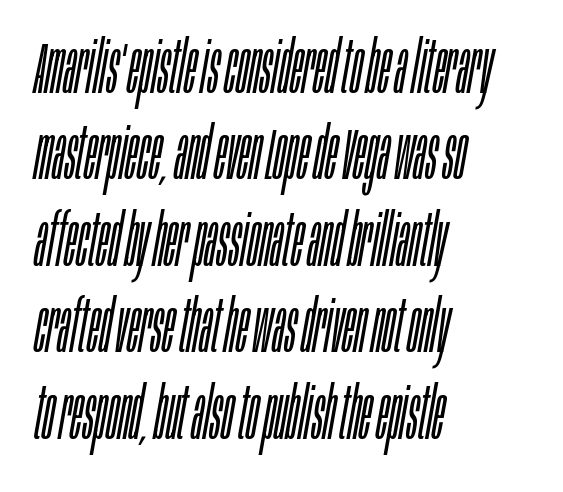
{"italic": "yes", "lean": "right", "slant_degrees": 10, "bold": "no", "weight": "light", "width": "condensed", "stroke_contrast": "low", "x_height": "large", "monospaced": "no", "underline": "no", "align": "left", "line_spacing_ratio": 1.2, "letter_spacing": "normal", "letter_spacing_em": 0.0, "glyph_px": 72}
